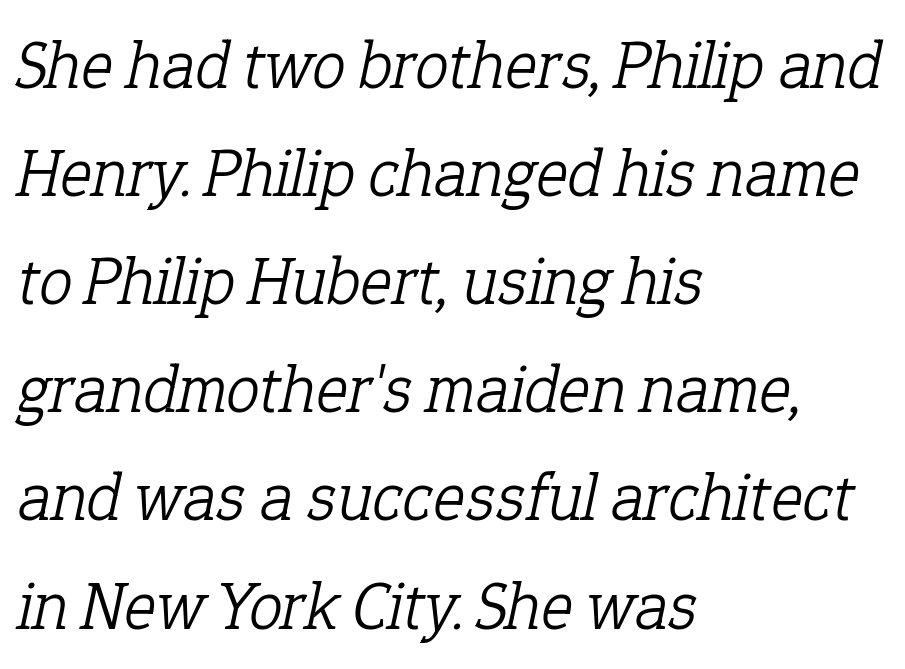
Nobody drew a line under any word here. Slant detected: the letters are inclined. Think of a printed novel: that variable character pitch is what you see here. The paragraph shown leans on its left margin.
